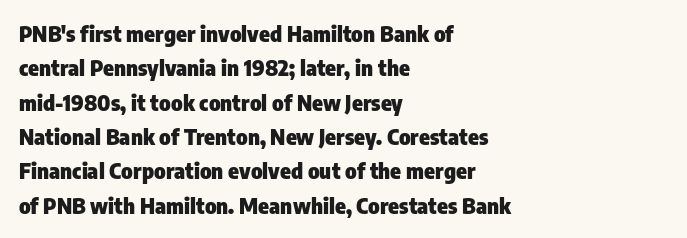
The image shows 22 px bold type, upright; set left-aligned, normal line spacing (1.56x), normal letter spacing, not underlined.
